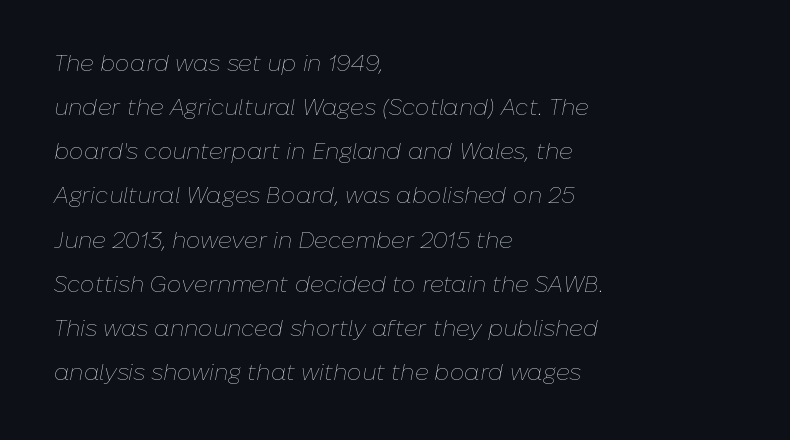
The image shows 23 px text type, italic (leaning right); set left-aligned, loose line spacing (1.92x), normal letter spacing, not underlined.
